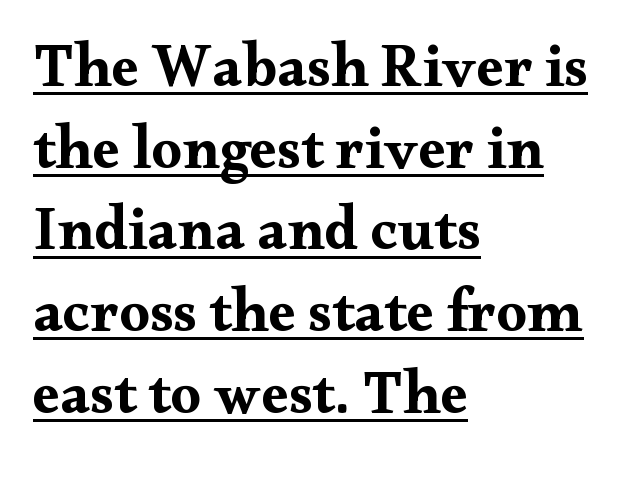
The passage shown has conventional tracking throughout. The leading is moderate, giving the passage an even texture. The rendering uses natural spacing where letterforms have individual widths. Teacher's note: observe the even left margin — that is flush-left alignment. The rendering shows small feet on the letterforms — a serif design. Underlining? Definitely there.
